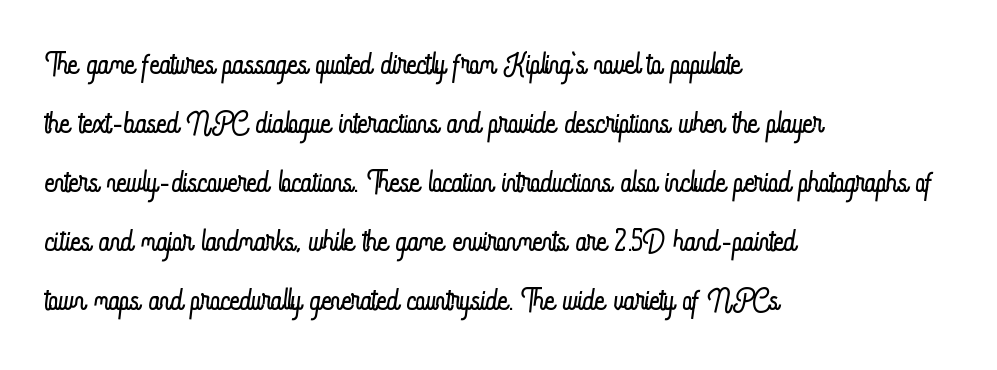
The image shows 43 px light, condensed type; set left-aligned, normal line spacing (1.37x), normal letter spacing, not underlined; low stroke contrast and a small x-height.
